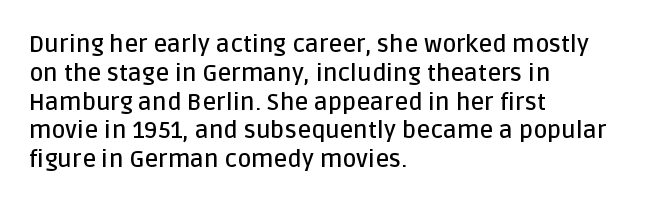
Q: Is the text bold? A: Semi-bold.
Q: Is the text italic (slanted)? A: No, it is upright.
Q: Is the text underlined? A: No.
Q: How is the paragraph aligned? A: Left-aligned.
Q: Is the spacing between letters normal or unusually wide? A: Normal.
